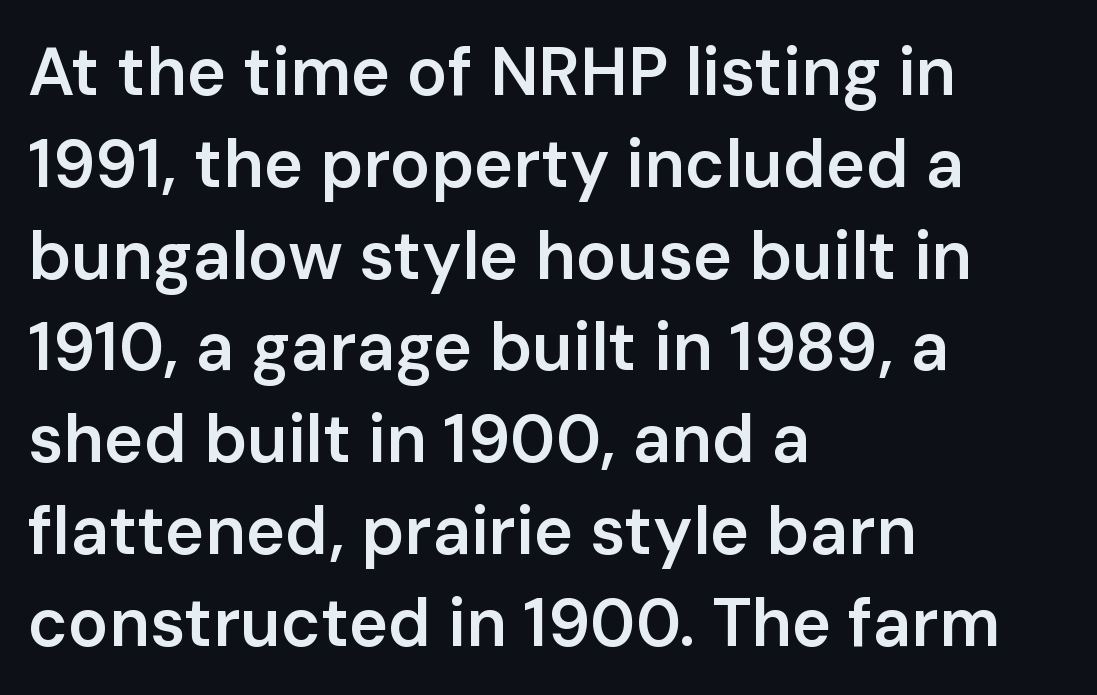
Q: Is the text bold? A: Semi-bold.
Q: Is the text italic (slanted)? A: No, it is upright.
Q: Is the typeface a serif or a sans-serif typeface? A: Sans-serif.
Q: Is the text underlined? A: No.
Q: How is the paragraph aligned? A: Left-aligned.
Q: Is the spacing between letters normal or unusually wide? A: Normal.
Q: Is the spacing between lines tight, normal or loose? A: Normal.
Q: Width (condensed, normal, or wide)? A: Normal.
Q: Stroke contrast? A: Low.
Q: x-height? A: Medium.
Q: Monospaced? A: No.
